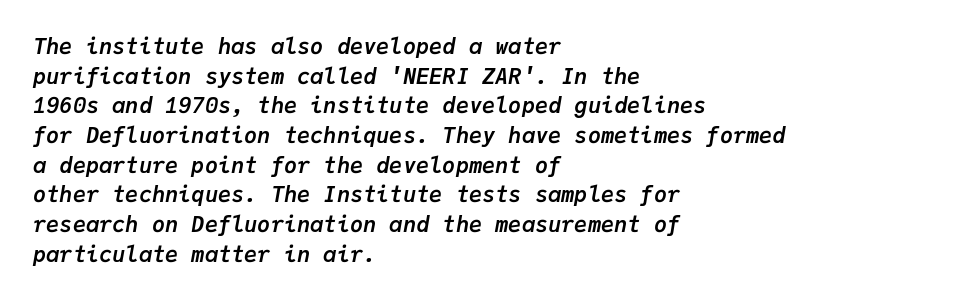
The compositor pushed each line to the left boundary. Inter-character spacing is left at the font's built-in metrics. The string is rendered with underlining switched off. If you drew a line through each stem, it would be angled. This sample keeps an unexceptional amount of space between lines.
